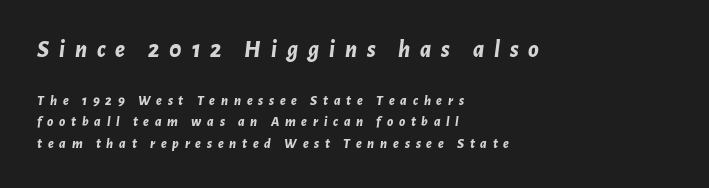
One-word summary of the alignment: left. Style check: oblique. The characters look thick and weighty, a clear bold. Descender tails drop into unmarked territory.
